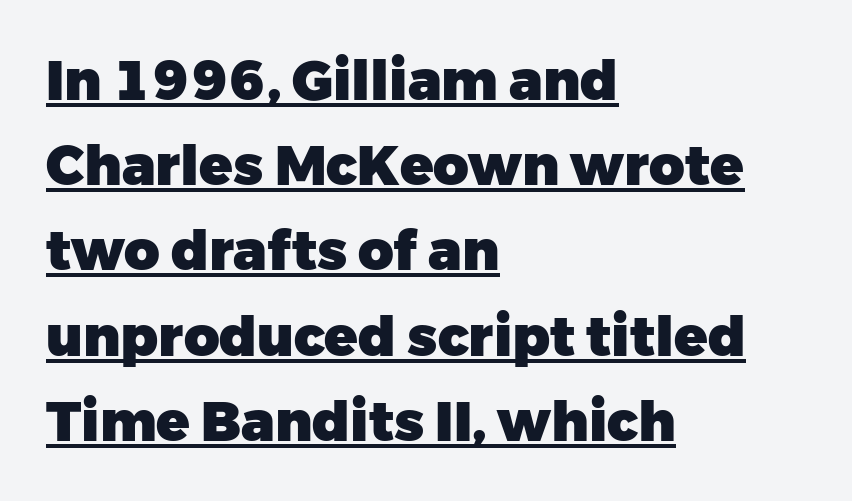
These lines are set flush left with a ragged right edge. The rows are spaced the way most documents space them. This rendering employs a face without finishing strokes, i.e., a sans-serif. Pretty heavy lettering here — definitely bold. A typographer would call this underscored text.
